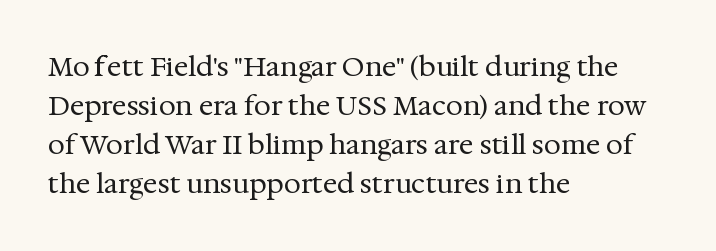
Default kerning and tracking; the words read as compact shapes. No heavy texture on the line: the type isn't bold. A roman cut, with each character standing at attention. Notice how the passage keeps a crisp vertical edge on the left only. Bare-footed words on every line.
